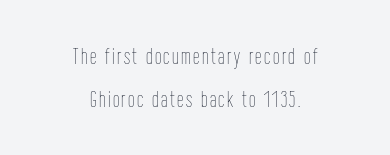
Alignment: centered. Weight class: somewhere from thin through regular. Ordinary non-slanted type is in use. The gap between lines stays unmarked.
